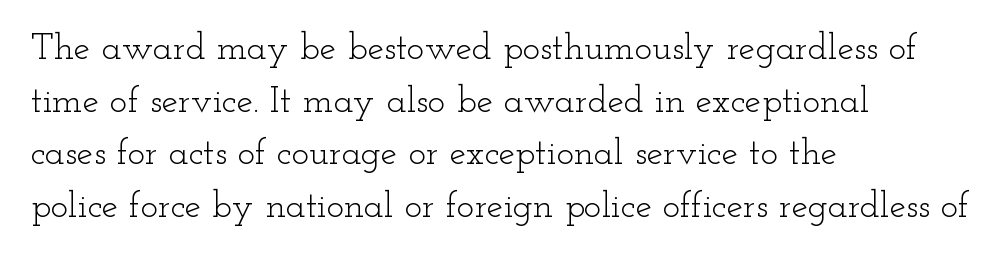
Is there any slant? The stems are plumb. Horizontal alignment here is leftward, the default for most running prose. Anything drawn beneath the words? Only blank space. Default kerning and tracking; the words read as compact shapes.
